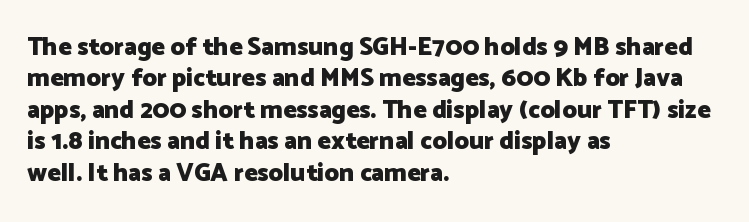
Horizontal alignment here is leftward, the default for most running prose. These lines were composed using upright roman letters. Quick note: underline off. Words appear dense and cohesive because spacing is normal. Honestly, the row spacing looks completely unremarkable. Heft: maximum for text — a bold.
